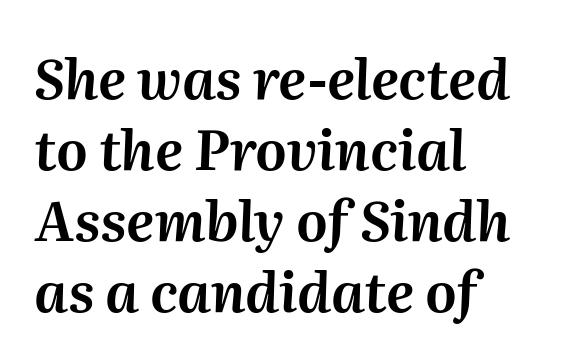
The image shows 55 px text type, italic (leaning right); set left-aligned, normal line spacing (1.29x), normal letter spacing, not underlined; medium stroke contrast and a medium x-height.
